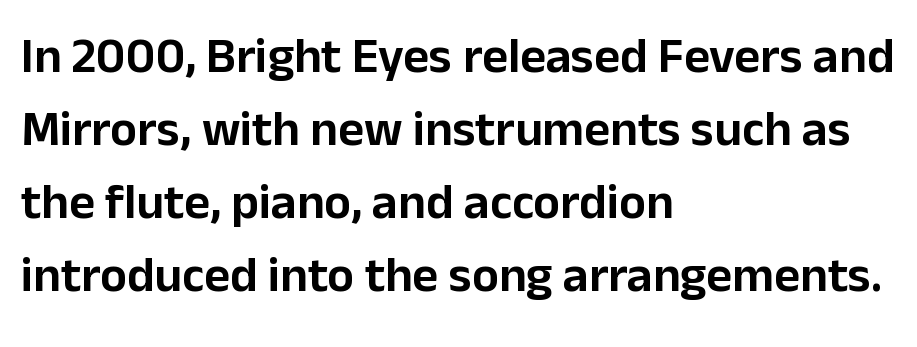
The image shows 50 px sans-serif type, upright; set left-aligned, normal line spacing (1.46x), normal letter spacing, not underlined; low stroke contrast and a medium x-height.
